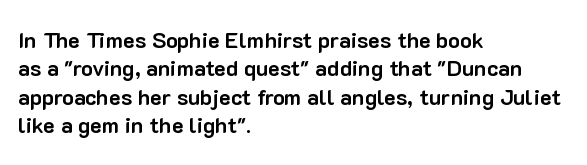
{"italic": "no", "bold": "yes", "underline": "no", "align": "left", "line_spacing": "normal", "line_spacing_ratio": 1.29, "letter_spacing": "normal", "letter_spacing_em": 0.0, "glyph_px": 22}
